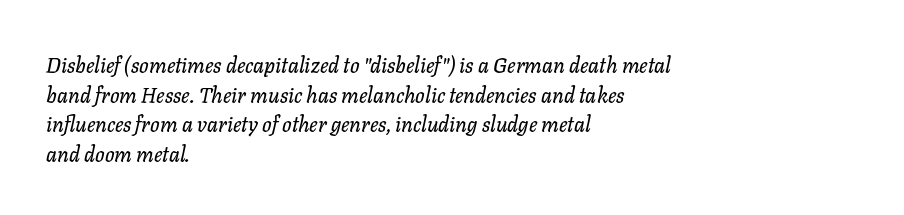
The image shows 21 px text type, italic (leaning right); set left-aligned, normal line spacing (1.41x), normal letter spacing, not underlined.
